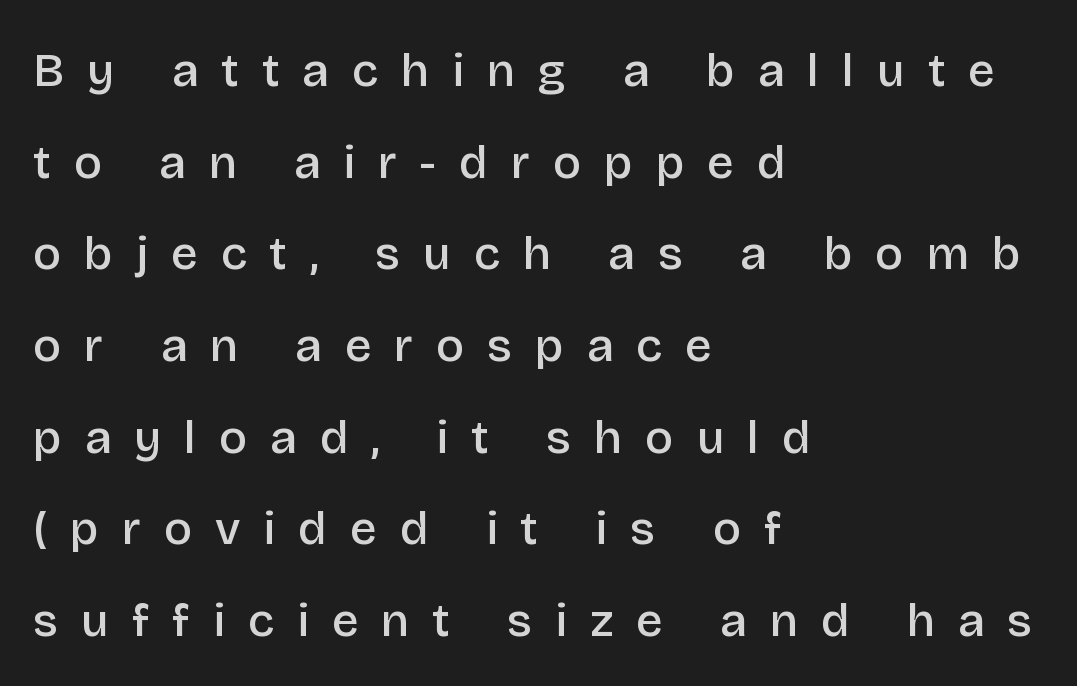
The image shows 47 px semibold sans-serif type, upright; set left-aligned, loose line spacing (1.95x), unusually wide letter spacing (+0.49 em), not underlined; low stroke contrast and a large x-height.
